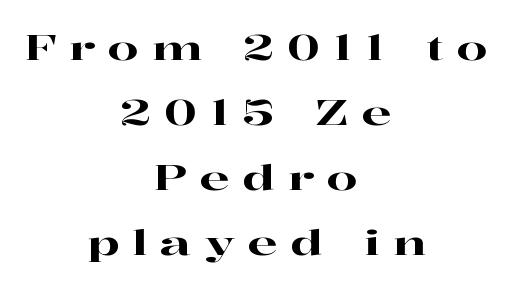
{"serif": "yes", "italic": "no", "width": "wide", "stroke_contrast": "high", "x_height": "medium", "monospaced": "no", "underline": "no", "align": "center", "line_spacing_ratio": 1.86, "letter_spacing": "wide", "letter_spacing_em": 0.37, "glyph_px": 35}
